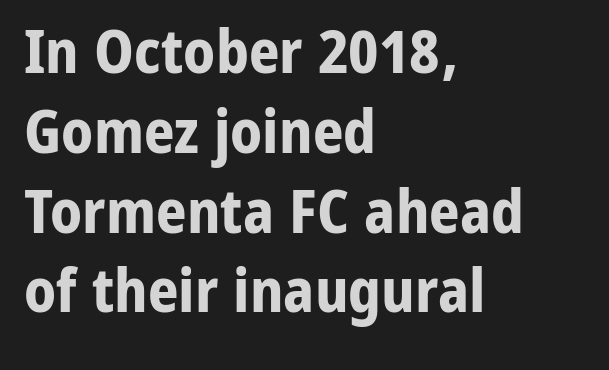
In terms of posture, this sample is upright. Short and long lines alike share a common starting point at left. Leading: standard. The face used here is a sans, in the tradition of grotesques and geometrics. Decoration check: the copy has no underline. Caption: standard tracking, unaltered.
